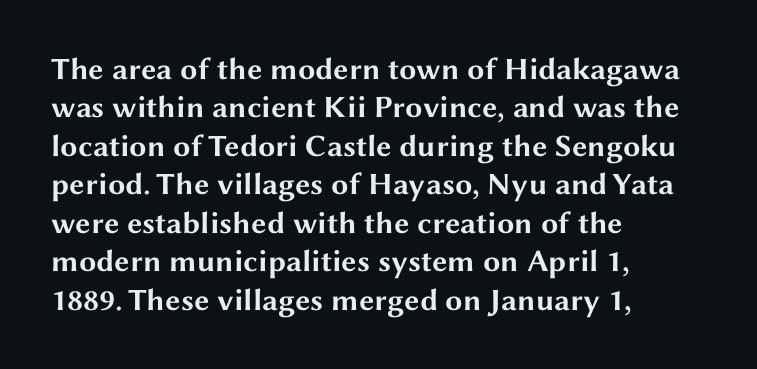
Q: Is the text bold? A: Yes.
Q: Is the text italic (slanted)? A: No, it is upright.
Q: Is the typeface a serif or a sans-serif typeface? A: Sans-serif.
Q: Is the text underlined? A: No.
Q: How is the paragraph aligned? A: Left-aligned.
Q: Is the spacing between letters normal or unusually wide? A: Normal.
Q: Width (condensed, normal, or wide)? A: Wide.
Q: Stroke contrast? A: Medium.
Q: x-height? A: Medium.
Q: Monospaced? A: No.
